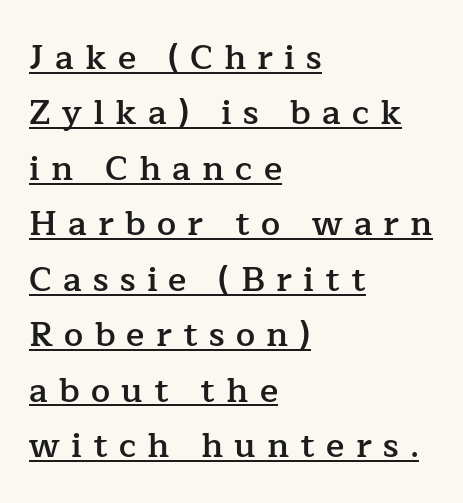
Someone cranked the tracking dial way up on this one. Compared with undecorated copy, this sample adds a rule below the words. A typesetter would call this proportional, since set widths differ per character. Set as a demibold, roughly 600 on the weight scale. Regarding leading, the lines here are spaced in the standard way. Letterform terminals end in serifs throughout the passage.
